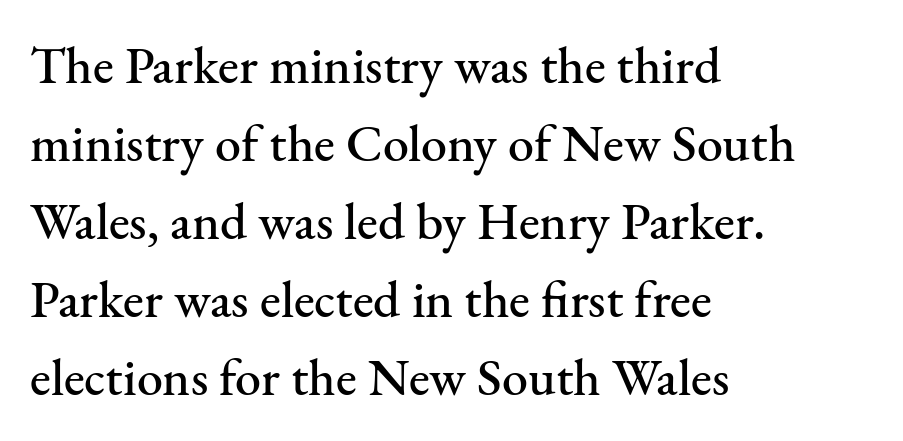
Q: Is the text italic (slanted)? A: No, it is upright.
Q: Is the typeface a serif or a sans-serif typeface? A: Serif.
Q: Is the text underlined? A: No.
Q: How is the paragraph aligned? A: Left-aligned.
Q: Is the spacing between letters normal or unusually wide? A: Normal.
Q: Is the spacing between lines tight, normal or loose? A: Normal.
Q: Width (condensed, normal, or wide)? A: Normal.
Q: Stroke contrast? A: Medium.
Q: x-height? A: Small.
Q: Monospaced? A: No.
